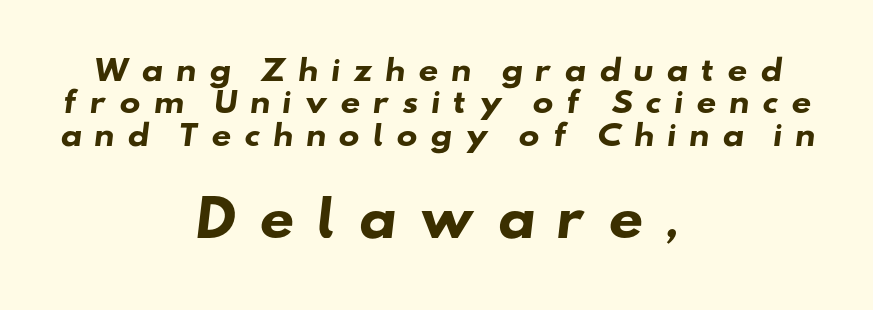
Q: Is the text bold? A: Yes.
Q: Is the typeface a serif or a sans-serif typeface? A: Sans-serif.
Q: Is the text underlined? A: No.
Q: How is the paragraph aligned? A: Centered.
Q: Is the spacing between letters normal or unusually wide? A: Unusually wide.
Q: Which block of text is set in a larger size, the first (top) or the second (bottom)? A: The second (bottom) one.
Q: Width (condensed, normal, or wide)? A: Wide.
Q: Stroke contrast? A: Low.
Q: x-height? A: Small.
Q: Monospaced? A: No.
